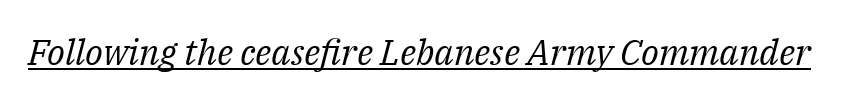
The image shows 36 px regular-weight serif type, italic (leaning right); set normal letter spacing, underlined; medium stroke contrast and a medium x-height.
